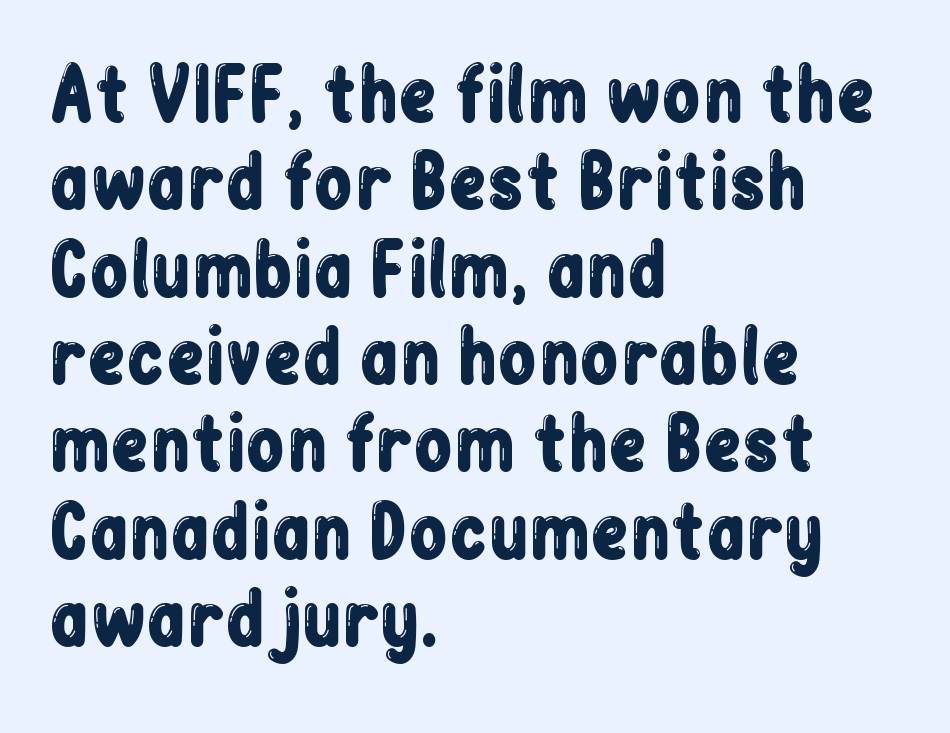
The lettering stays uniformly vertical, giving the passage a roman look. All the whitespace from short lines collects on the right. Nobody drew a line under any word here. Character widths vary here, with narrow letters taking less room than wide ones.
